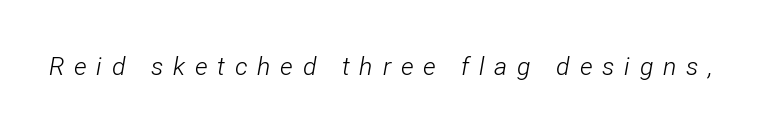
Designer's note — italics engaged. In terms of letterspacing, this is a distinctly airy, spread setting. Descenders are the only things crossing below the line. Counters stay open thanks to moderate or lighter strokes.
